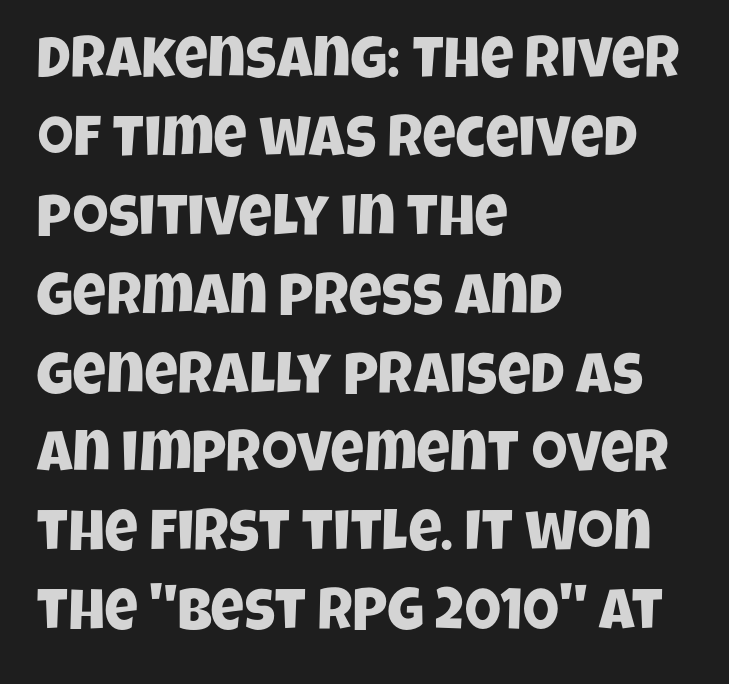
Any mark beneath the type? The region is blank. Is this a fixed-width face? No — the glyphs have proportional, varying widths. Standard letterfit; no display-style spreading of the glyphs. Serif or sans? Sans — the stroke terminals are bare.
